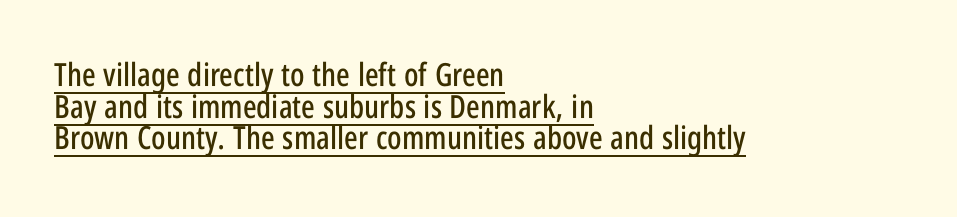
Q: Is the text italic (slanted)? A: No, it is upright.
Q: Is the typeface a serif or a sans-serif typeface? A: Sans-serif.
Q: Is the text underlined? A: Yes.
Q: How is the paragraph aligned? A: Left-aligned.
Q: Is the spacing between letters normal or unusually wide? A: Normal.
Q: Is the spacing between lines tight, normal or loose? A: Tight.
Q: Width (condensed, normal, or wide)? A: Condensed.
Q: Stroke contrast? A: Low.
Q: x-height? A: Large.
Q: Monospaced? A: No.
